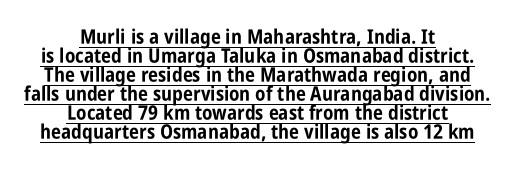
{"italic": "no", "bold": "yes", "underline": "yes", "align": "center", "line_spacing": "tight", "line_spacing_ratio": 0.95, "letter_spacing": "normal", "letter_spacing_em": 0.0, "glyph_px": 20}
